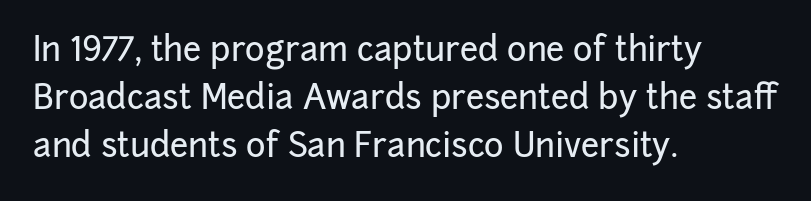
Q: Is the text italic (slanted)? A: No, it is upright.
Q: Is the typeface a serif or a sans-serif typeface? A: Sans-serif.
Q: Is the text underlined? A: No.
Q: How is the paragraph aligned? A: Left-aligned.
Q: Is the spacing between letters normal or unusually wide? A: Normal.
Q: Is the spacing between lines tight, normal or loose? A: Normal.
Q: Width (condensed, normal, or wide)? A: Normal.
Q: Stroke contrast? A: Low.
Q: x-height? A: Medium.
Q: Monospaced? A: No.
